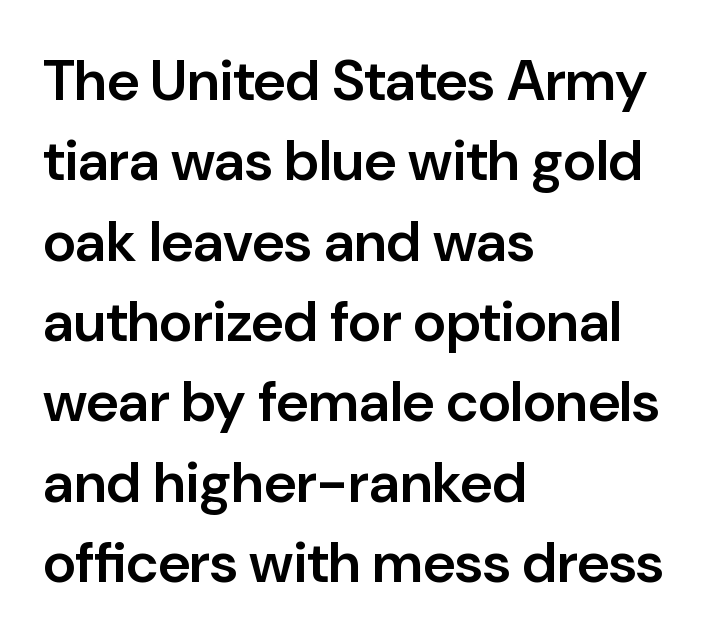
Q: Is the text bold? A: Semi-bold.
Q: Is the text italic (slanted)? A: No, it is upright.
Q: Is the typeface a serif or a sans-serif typeface? A: Sans-serif.
Q: Is the text underlined? A: No.
Q: How is the paragraph aligned? A: Left-aligned.
Q: Is the spacing between letters normal or unusually wide? A: Normal.
Q: Is the spacing between lines tight, normal or loose? A: Normal.
Q: Width (condensed, normal, or wide)? A: Normal.
Q: Stroke contrast? A: Low.
Q: x-height? A: Medium.
Q: Monospaced? A: No.
